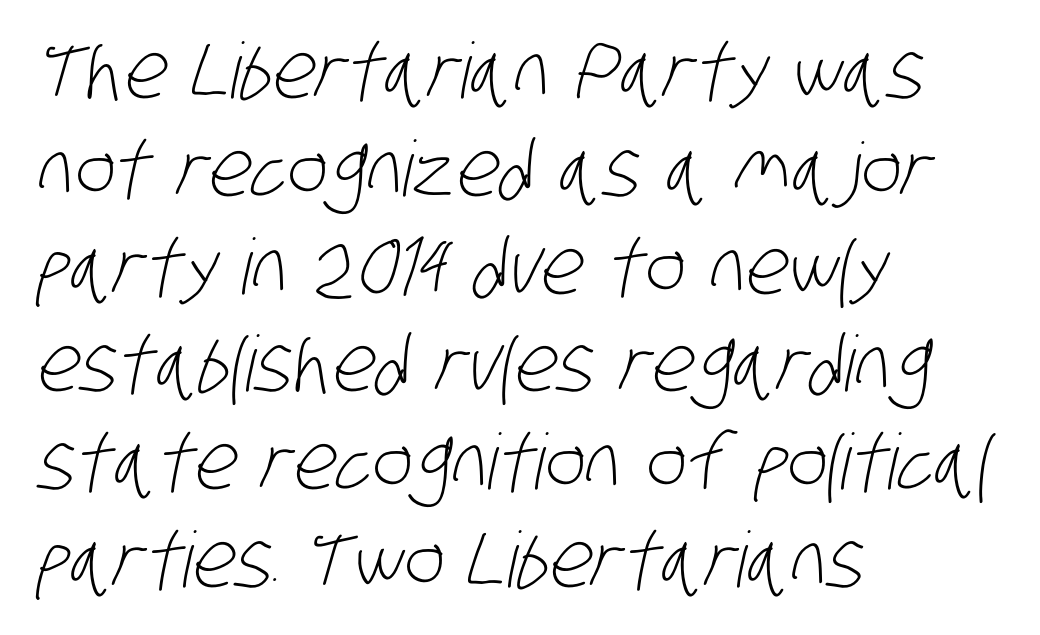
{"serif": "no", "bold": "no", "weight": "light", "width": "condensed", "stroke_contrast": "low", "x_height": "large", "monospaced": "no", "underline": "no", "align": "left", "line_spacing": "normal", "line_spacing_ratio": 1.27, "letter_spacing": "normal", "letter_spacing_em": 0.0, "glyph_px": 77}
